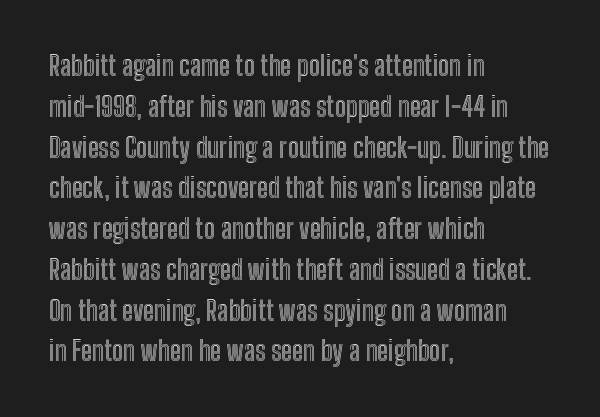
Q: Is the text italic (slanted)? A: No, it is upright.
Q: Is the text underlined? A: No.
Q: How is the paragraph aligned? A: Left-aligned.
Q: Is the spacing between letters normal or unusually wide? A: Normal.
Q: Is the spacing between lines tight, normal or loose? A: Normal.
